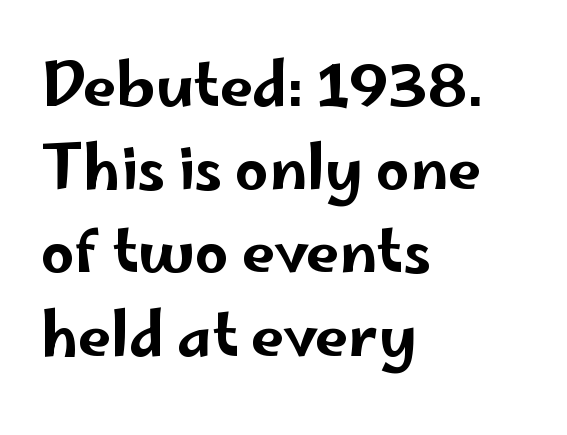
{"serif": "no", "italic": "no", "width": "wide", "stroke_contrast": "low", "x_height": "small", "monospaced": "no", "underline": "no", "align": "left", "line_spacing": "normal", "line_spacing_ratio": 1.41, "letter_spacing": "normal", "letter_spacing_em": 0.0, "glyph_px": 59}
